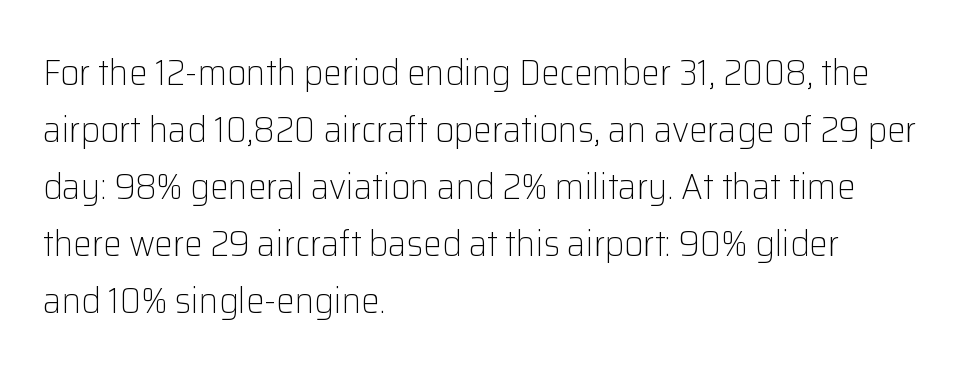
The image shows 37 px light sans-serif type, upright; set left-aligned, normal line spacing (1.54x), normal letter spacing, not underlined; low stroke contrast and a medium x-height.
